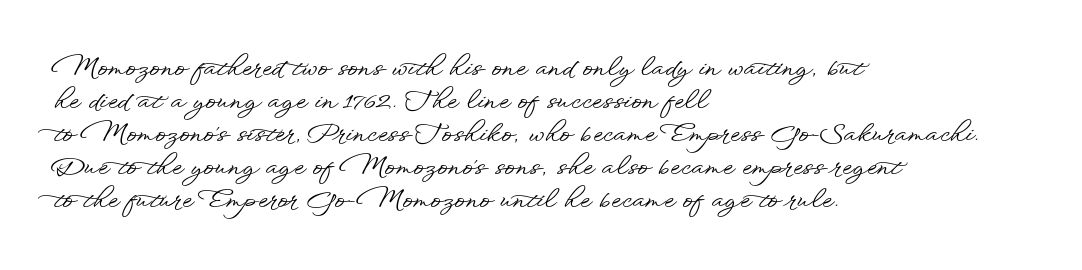
Every row of glyphs begins at an identical x-position on the left. Words appear dense and cohesive because spacing is normal. Vertical spacing — default. Check under the words: just untouched page.
